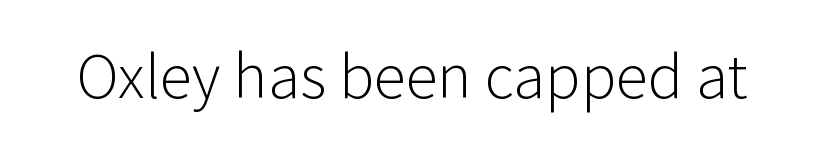
A sans-serif font was chosen for this passage. You could not count columns in this text — the font is proportionally spaced. The words here are not underlined. Tracking value appears to be zero — textbook default spacing. The lettering holds an erect, upright posture throughout. The passage shown is not bold in any degree.
